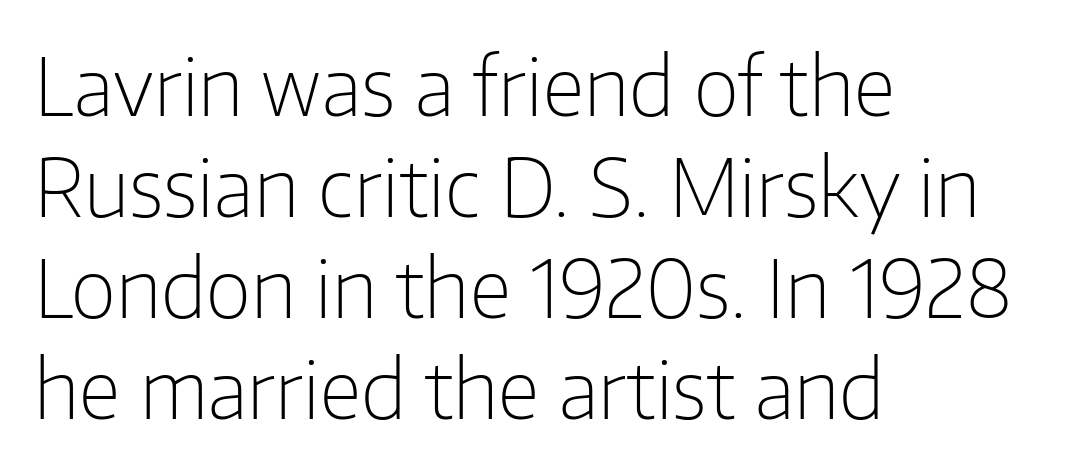
Q: Is the text bold? A: No.
Q: Is the text italic (slanted)? A: No, it is upright.
Q: Is the typeface a serif or a sans-serif typeface? A: Sans-serif.
Q: Is the text underlined? A: No.
Q: How is the paragraph aligned? A: Left-aligned.
Q: Is the spacing between letters normal or unusually wide? A: Normal.
Q: Is the spacing between lines tight, normal or loose? A: Normal.
Q: Width (condensed, normal, or wide)? A: Normal.
Q: Stroke contrast? A: Low.
Q: x-height? A: Medium.
Q: Monospaced? A: No.
